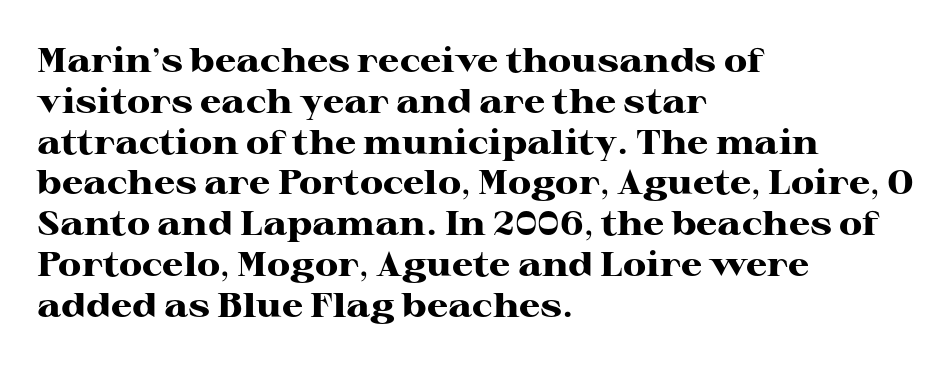
When letters stand straight like this, we call the style roman or upright. In terms of letterspacing, this is plain default setting. The rendering shows small feet on the letterforms — a serif design. A full-strength bold gives these letters their thick strokes. Compared with a centered layout, this one pins lines to the left instead. Is this a fixed-width face? No — the glyphs have proportional, varying widths.
